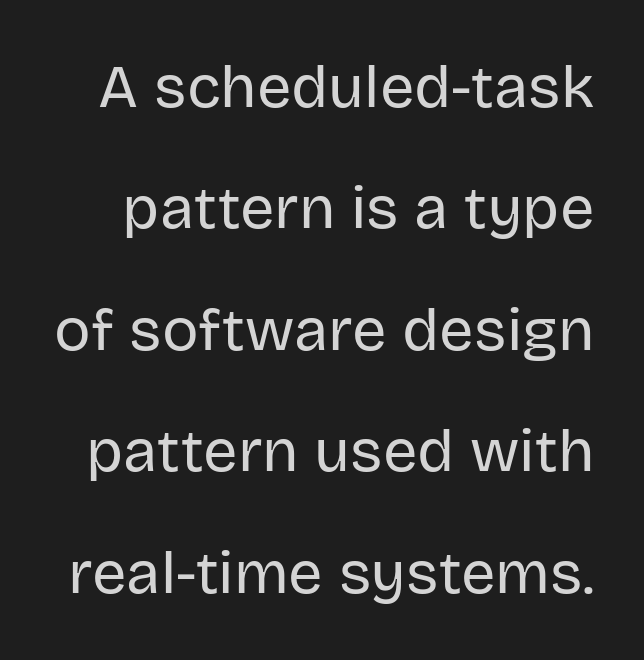
{"serif": "no", "italic": "no", "bold": "no", "weight": "regular", "width": "normal", "stroke_contrast": "low", "x_height": "large", "monospaced": "no", "underline": "no", "line_spacing": "loose", "line_spacing_ratio": 1.99, "letter_spacing": "normal", "letter_spacing_em": 0.0, "glyph_px": 61}
